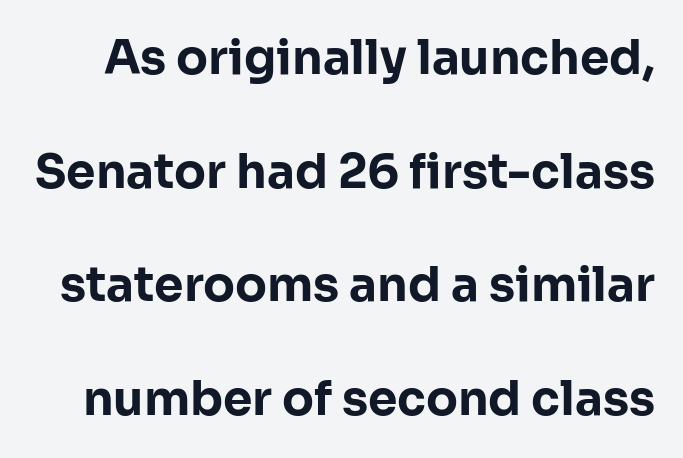
Compared with typical body copy, the letter spacing here is the same. Do the letters lean? They stand straight. Note the varied advance widths — an 'i' is clearly narrower than an 'm'. Font category for this specimen: sans-serif. Clear beneath every line of the passage.
